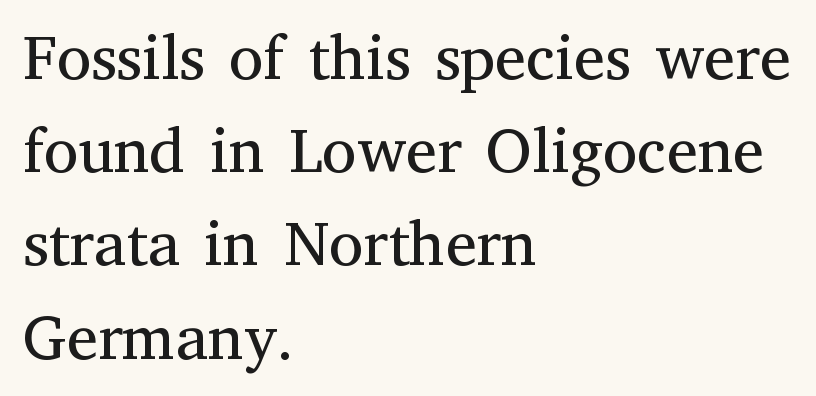
The image shows 63 px regular-weight serif type, upright; set left-aligned, normal line spacing (1.48x), normal letter spacing, not underlined; medium stroke contrast and a medium x-height.
